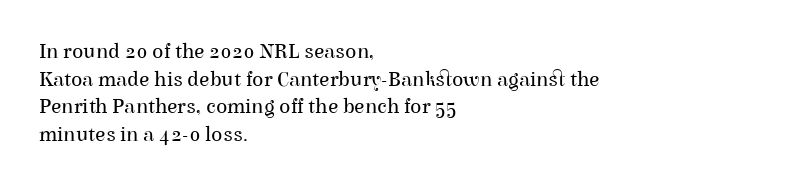
Q: Is the text bold? A: No.
Q: Is the text italic (slanted)? A: No, it is upright.
Q: Is the text underlined? A: No.
Q: How is the paragraph aligned? A: Left-aligned.
Q: Is the spacing between letters normal or unusually wide? A: Normal.
Q: Is the spacing between lines tight, normal or loose? A: Normal.
